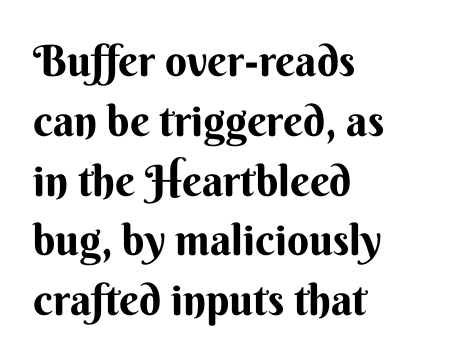
Characters follow at the spacing the type designer built in. The letters stand upright; this is a roman face. Note the varied advance widths — an 'i' is clearly narrower than an 'm'. Vertically, the passage feels balanced, rows spaced as you'd expect. Rule under the text: the space is simply empty. The rag falls on the right side of this text block.
